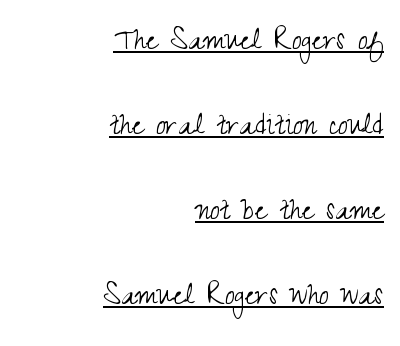
Q: Is the text bold? A: No.
Q: Is the text italic (slanted)? A: No, it is upright.
Q: Is the typeface a serif or a sans-serif typeface? A: Sans-serif.
Q: Is the text underlined? A: Yes.
Q: How is the paragraph aligned? A: Right-aligned.
Q: Is the spacing between letters normal or unusually wide? A: Normal.
Q: Is the spacing between lines tight, normal or loose? A: Loose.
Q: Width (condensed, normal, or wide)? A: Condensed.
Q: Stroke contrast? A: Medium.
Q: x-height? A: Small.
Q: Monospaced? A: No.
